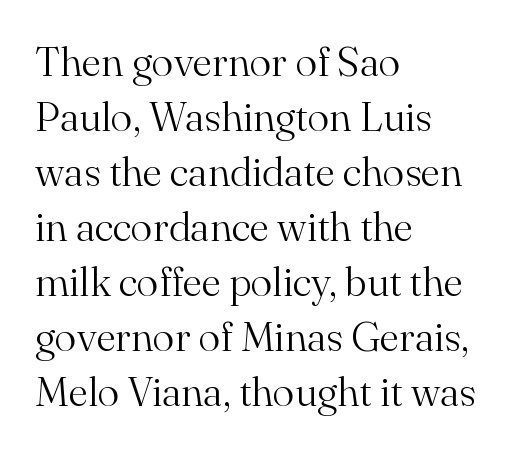
The image shows 41 px light serif type, upright; set left-aligned, normal line spacing (1.34x), normal letter spacing, not underlined; medium stroke contrast and a small x-height.
